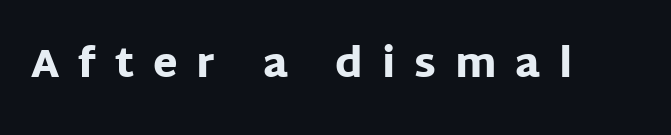
The image shows 40 px heavy sans-serif type, upright; set unusually wide letter spacing (+0.47 em), not underlined; low stroke contrast and a large x-height.
